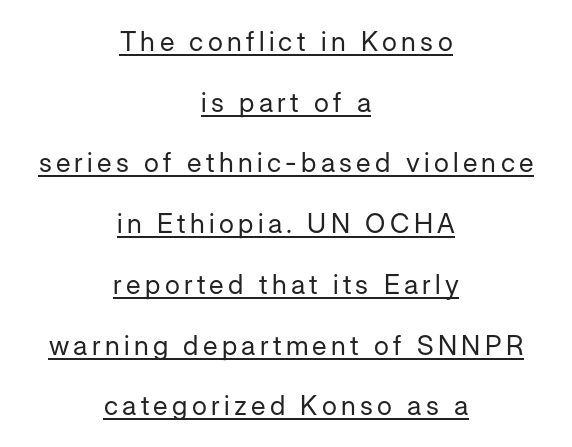
A typesetter would mark this as roman, not italic. Is the block centered? Yes — each line is placed symmetrically about the middle. A typographer would call this underscored text. No extra ink here — the face is not bold.
